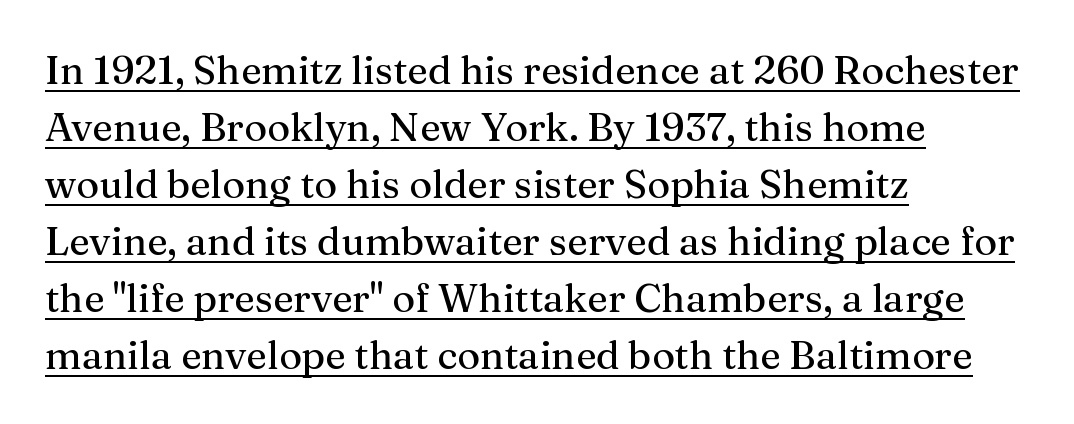
Q: Is the text italic (slanted)? A: No, it is upright.
Q: Is the typeface a serif or a sans-serif typeface? A: Serif.
Q: Is the text underlined? A: Yes.
Q: How is the paragraph aligned? A: Left-aligned.
Q: Is the spacing between letters normal or unusually wide? A: Normal.
Q: Is the spacing between lines tight, normal or loose? A: Normal.
Q: Width (condensed, normal, or wide)? A: Normal.
Q: Stroke contrast? A: Medium.
Q: x-height? A: Medium.
Q: Monospaced? A: No.
